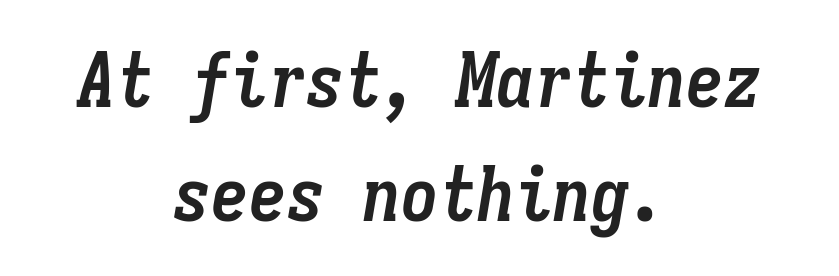
The image shows 76 px semibold, condensed type, italic (leaning right), monospaced; set centered, normal line spacing (1.5x), normal letter spacing, not underlined; low stroke contrast and a medium x-height.
